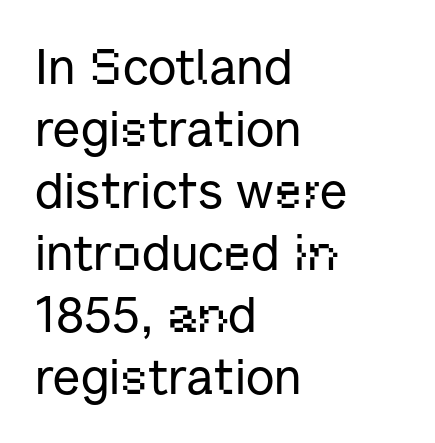
{"serif": "no", "italic": "no", "width": "normal", "stroke_contrast": "low", "x_height": "medium", "monospaced": "no", "underline": "no", "align": "left", "line_spacing_ratio": 1.24, "letter_spacing": "normal", "letter_spacing_em": 0.0, "glyph_px": 50}
